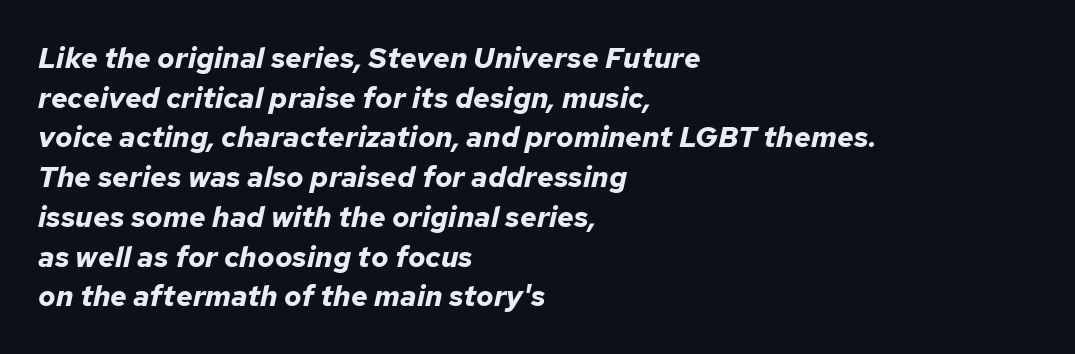
Layout note: lines flush left. The letters advance in unequal steps, a hallmark of proportional type. Characters follow at the spacing the type designer built in. What weight is shown? A full bold with thick strokes. Horizontal bands of white between lines are of average thickness. The space beneath each line is pristine and unruled.
